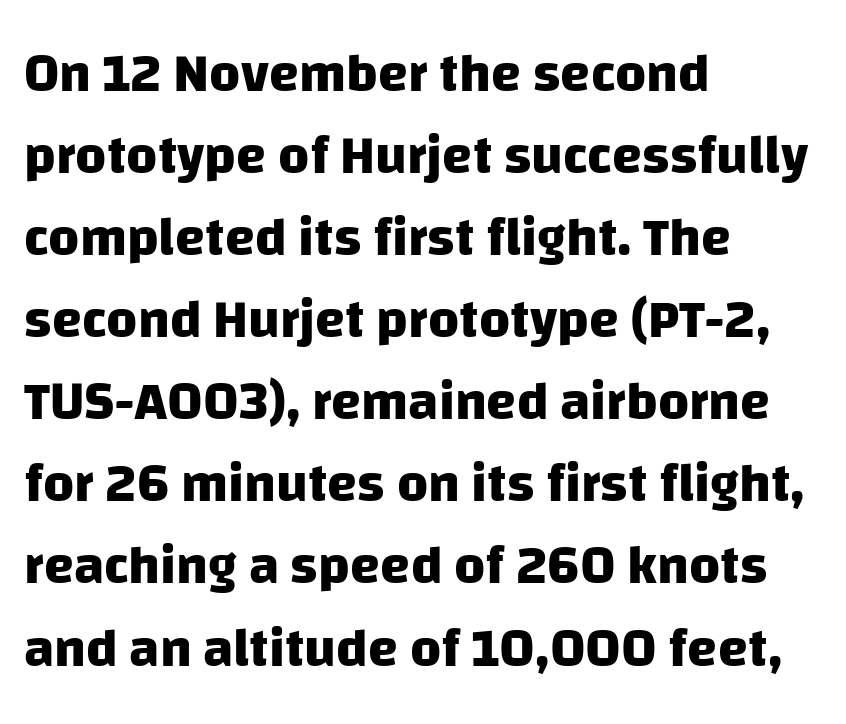
Q: Is the text bold? A: Yes.
Q: Is the typeface a serif or a sans-serif typeface? A: Sans-serif.
Q: Is the text underlined? A: No.
Q: How is the paragraph aligned? A: Left-aligned.
Q: Is the spacing between letters normal or unusually wide? A: Normal.
Q: Is the spacing between lines tight, normal or loose? A: Normal.
Q: Width (condensed, normal, or wide)? A: Normal.
Q: Stroke contrast? A: Low.
Q: x-height? A: Large.
Q: Monospaced? A: No.
